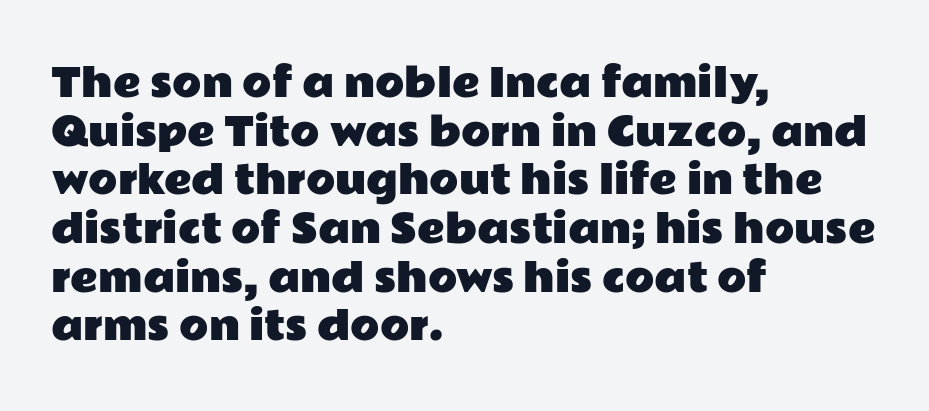
Q: Is the text italic (slanted)? A: No, it is upright.
Q: Is the typeface a serif or a sans-serif typeface? A: Sans-serif.
Q: Is the text underlined? A: No.
Q: How is the paragraph aligned? A: Left-aligned.
Q: Is the spacing between letters normal or unusually wide? A: Normal.
Q: Is the spacing between lines tight, normal or loose? A: Normal.
Q: Width (condensed, normal, or wide)? A: Wide.
Q: Stroke contrast? A: Low.
Q: x-height? A: Medium.
Q: Monospaced? A: No.
